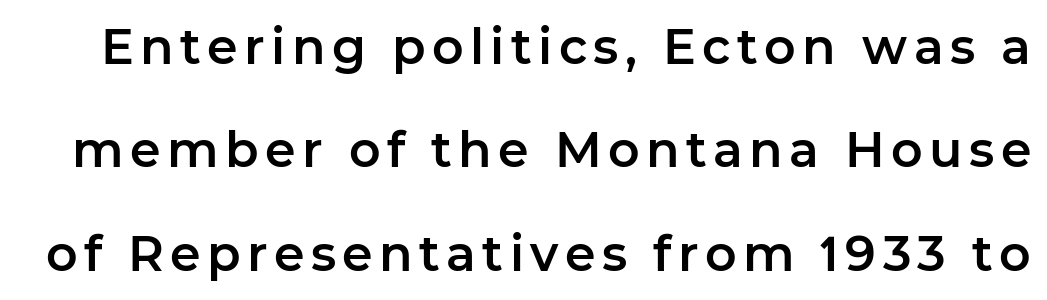
The typography opts for an upright posture over an oblique one. Think of a printed novel: that variable character pitch is what you see here. You can tell from the bare stems that sans-serif type was used. Loosely led — the rows are spread out. The string is rendered with underlining switched off.
